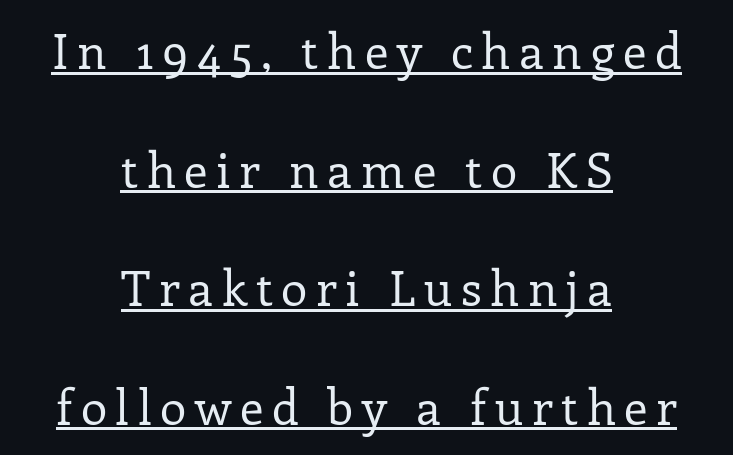
The image shows 48 px regular-weight serif type, upright; set centered, loose line spacing (2.47x), underlined; low stroke contrast and a medium x-height.
